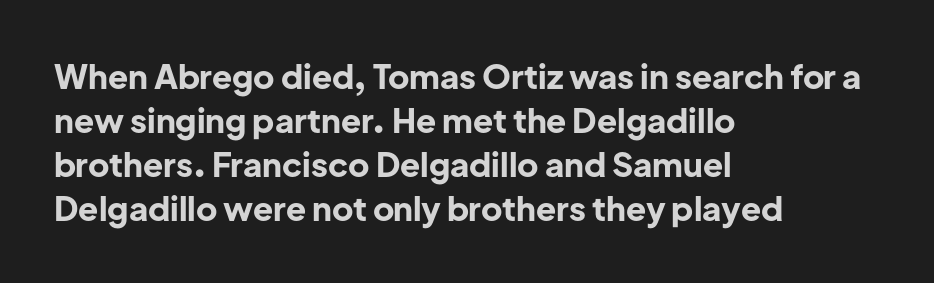
{"serif": "no", "italic": "no", "bold": "yes", "weight": "bold", "width": "normal", "stroke_contrast": "low", "x_height": "medium", "monospaced": "no", "underline": "no", "align": "left", "line_spacing": "normal", "line_spacing_ratio": 1.33, "letter_spacing": "normal", "letter_spacing_em": 0.0, "glyph_px": 33}
